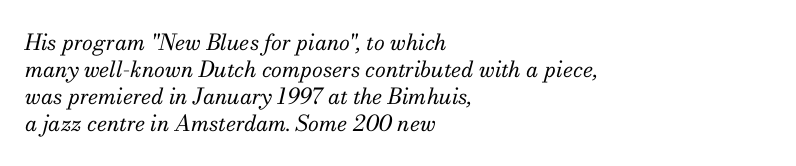
The image shows 22 px text type, italic (leaning right); set left-aligned, line spacing 1.23x, normal letter spacing, not underlined.
